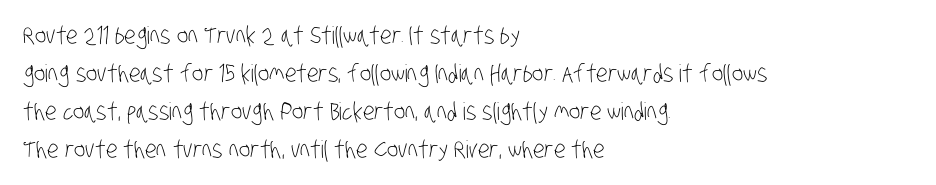
Q: Is the text bold? A: No.
Q: Is the text underlined? A: No.
Q: How is the paragraph aligned? A: Left-aligned.
Q: Is the spacing between letters normal or unusually wide? A: Normal.
Q: Is the spacing between lines tight, normal or loose? A: Normal.
